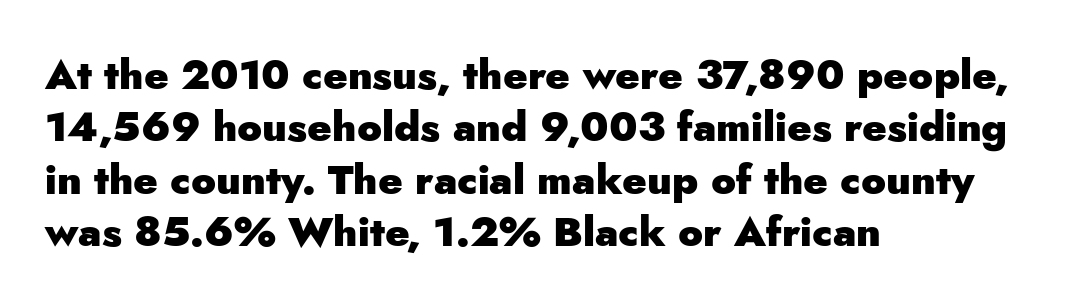
Q: Is the text bold? A: Yes.
Q: Is the text italic (slanted)? A: No, it is upright.
Q: Is the typeface a serif or a sans-serif typeface? A: Sans-serif.
Q: Is the text underlined? A: No.
Q: How is the paragraph aligned? A: Left-aligned.
Q: Is the spacing between letters normal or unusually wide? A: Normal.
Q: Is the spacing between lines tight, normal or loose? A: Normal.
Q: Width (condensed, normal, or wide)? A: Normal.
Q: Stroke contrast? A: Low.
Q: x-height? A: Small.
Q: Monospaced? A: No.
